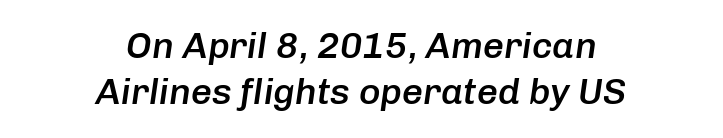
The image shows 37 px semibold type, italic (leaning right); set centered, normal line spacing (1.25x), normal letter spacing, not underlined; low stroke contrast and a medium x-height.
